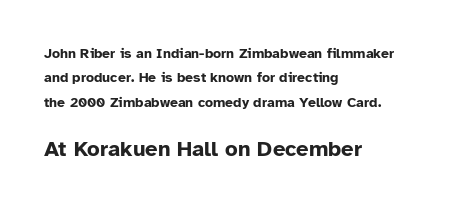
The image shows 22 px bold type, upright; set left-aligned, line spacing 1.74x, normal letter spacing, not underlined; the second (bottom) block is 1.57x larger.
